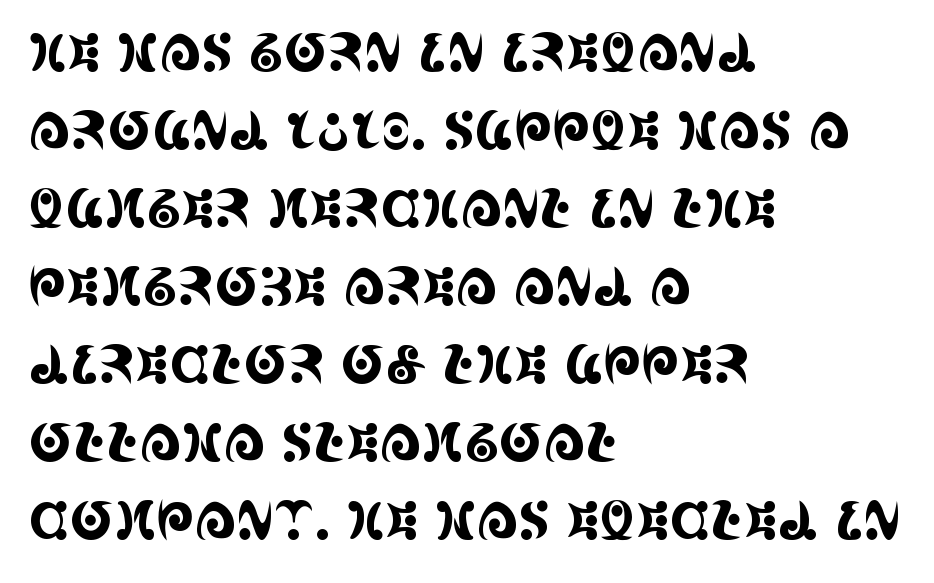
{"serif": "yes", "italic": "no", "width": "condensed", "x_height": "large", "monospaced": "no", "underline": "no", "align": "left", "line_spacing": "normal", "line_spacing_ratio": 1.5, "letter_spacing": "normal", "letter_spacing_em": 0.0, "glyph_px": 52}
